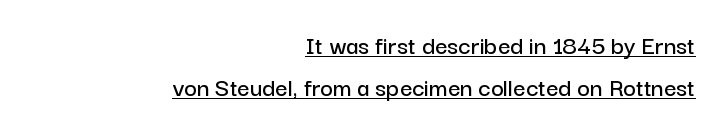
The space between consecutive lines is moderate. Look at the tracking — it's just the regular setting, nothing added. This sample carries an underscore along the baseline area. It's the straight-up-and-down kind of type. The typesetter chose a ragged-left arrangement here.
